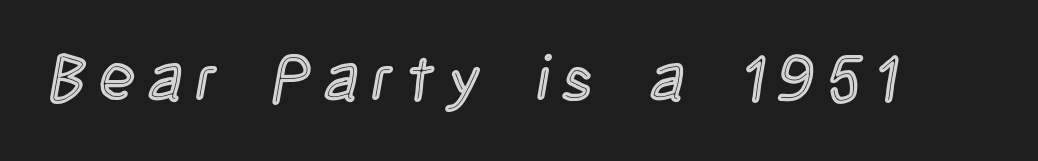
{"width": "condensed", "x_height": "large", "monospaced": "no", "underline": "no", "letter_spacing": "wide", "letter_spacing_em": 0.22, "glyph_px": 65}
